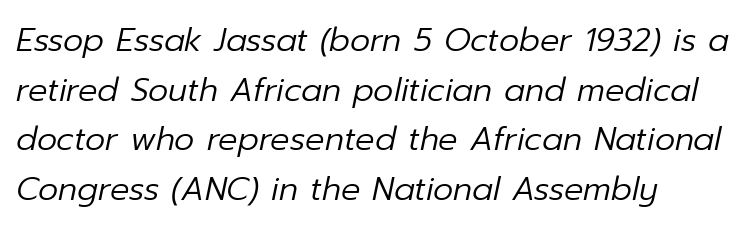
A typesetter would mark this as italic. The space directly below the letters is spotless. The line-height multiplier appears to be the usual default. Vertical stems look standard width or narrower in stroke.
